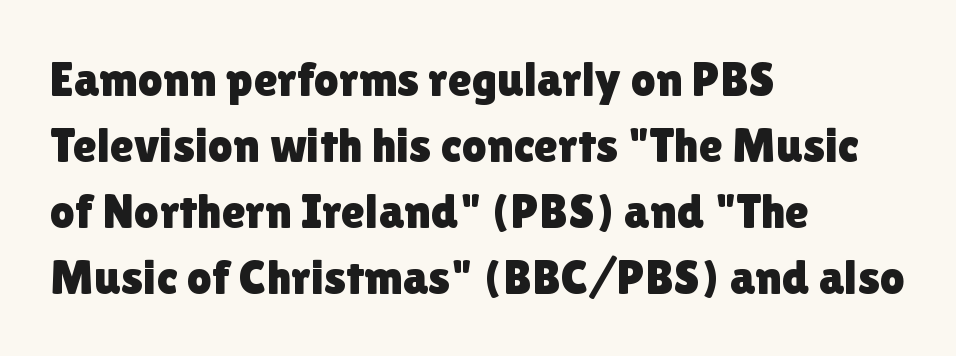
The image shows 49 px sans-serif type, upright; set left-aligned, normal line spacing (1.35x), normal letter spacing, not underlined; a medium x-height.
